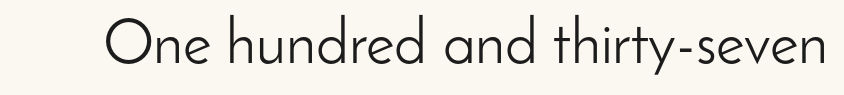
Descenders hang freely into open space. In terms of letterform style, serifs are entirely absent. Tall strokes in this sample are plumb rather than angled. This sample has the flowing, uneven cadence of proportional lettering.
